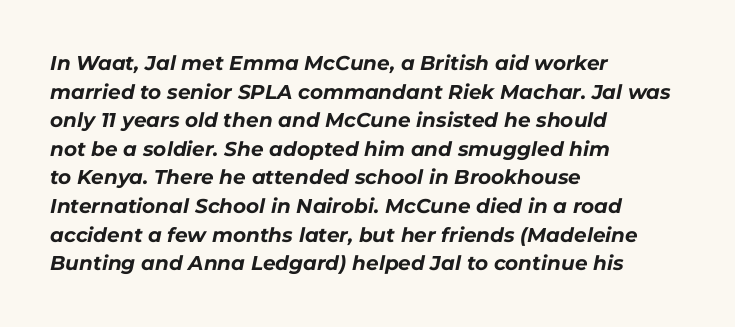
{"italic": "yes", "lean": "right", "slant_degrees": 11, "bold": "yes", "underline": "no", "align": "left", "line_spacing": "normal", "line_spacing_ratio": 1.43, "letter_spacing": "normal", "letter_spacing_em": 0.0, "glyph_px": 20}
